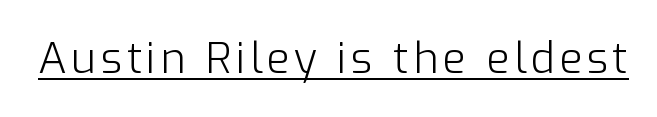
Like a heading marked for emphasis, these lines bear an underscore. The type family on display is of the sans-serif kind. A roman cut, with each character standing at attention. Stems here are at most as thick as an everyday book face. Think of a printed novel: that variable character pitch is what you see here.
